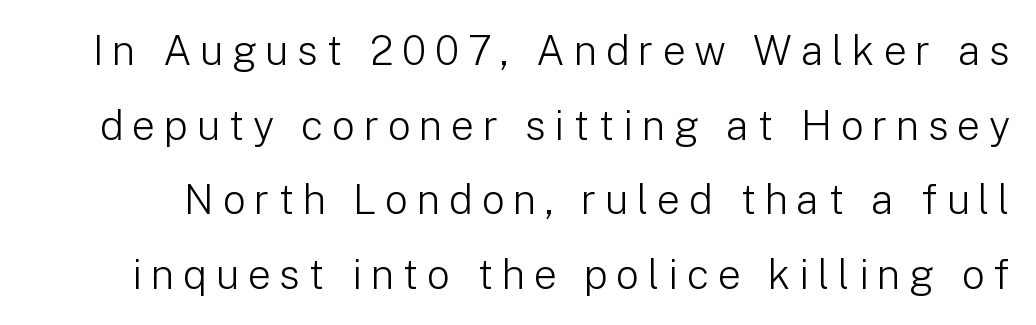
The image shows 41 px light sans-serif type, upright; set line spacing 1.82x, unusually wide letter spacing (+0.21 em), not underlined; low stroke contrast and a medium x-height.
